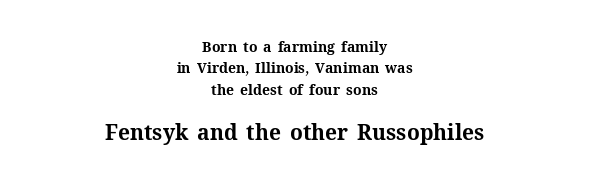
The image shows 21 px bold type, upright; set centered, normal line spacing (1.53x), normal letter spacing, not underlined; the second (bottom) block is 1.5x larger.
